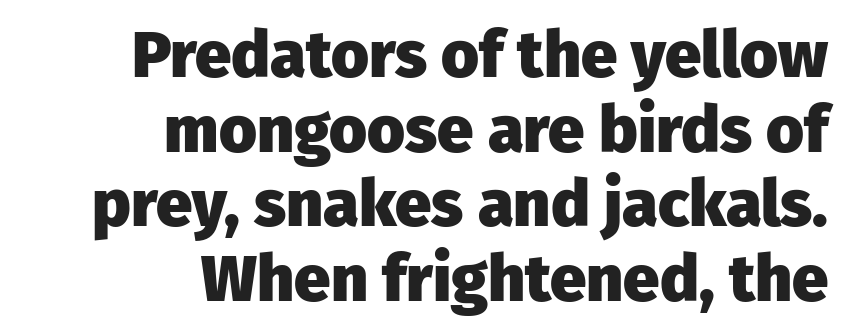
The image shows 65 px heavy sans-serif type, upright; set right-aligned, tight line spacing (1.15x), normal letter spacing, not underlined; low stroke contrast and a medium x-height.
